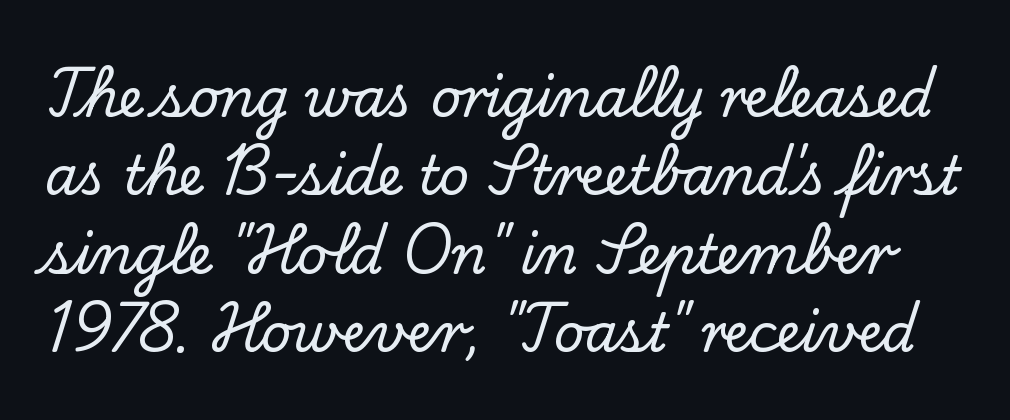
Q: Is the text italic (slanted)? A: Yes.
Q: Is the typeface a serif or a sans-serif typeface? A: Serif.
Q: Is the text underlined? A: No.
Q: Is the spacing between letters normal or unusually wide? A: Normal.
Q: Is the spacing between lines tight, normal or loose? A: Normal.
Q: Width (condensed, normal, or wide)? A: Normal.
Q: Stroke contrast? A: Low.
Q: x-height? A: Small.
Q: Monospaced? A: No.
